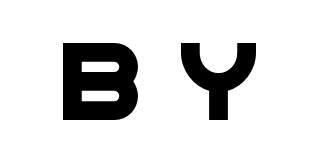
The image shows 75 px wide sans-serif type; set unusually wide letter spacing (+0.48 em), not underlined; low stroke contrast and a large x-height.
